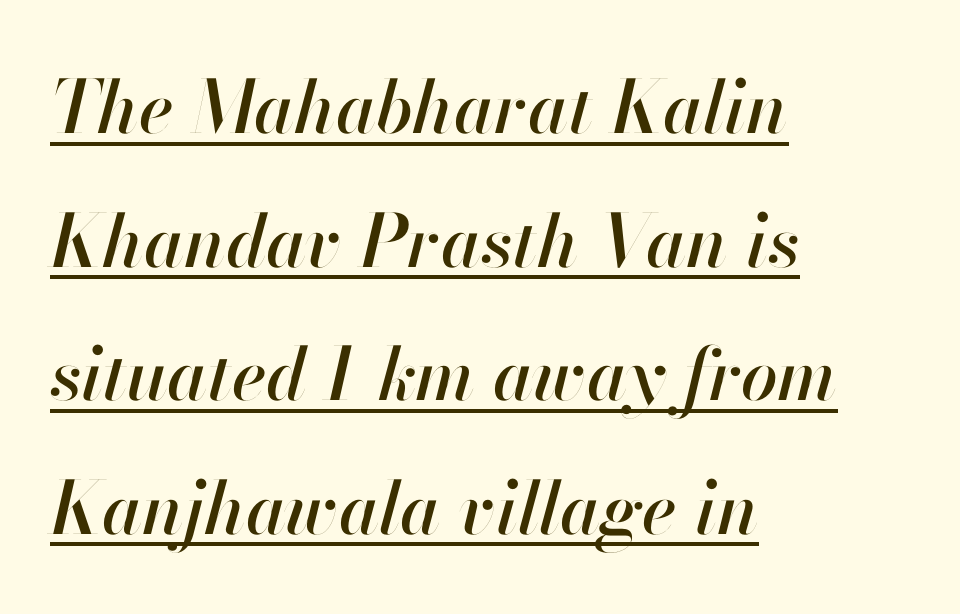
Line starts are locked; line ends wander. The letters are slanted; this is an italic face. Looks like regular typesetting: each glyph gets only the width it needs. Check the space under the baseline: a stroke is drawn there.
